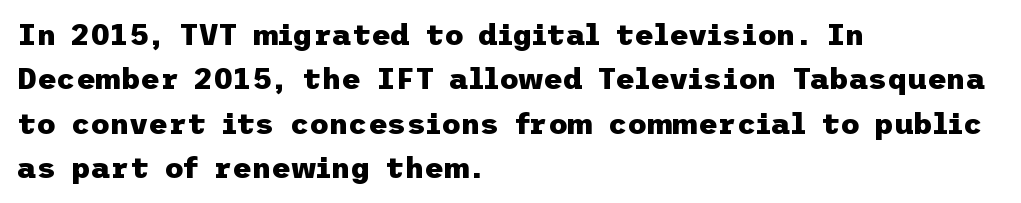
Q: Is the text bold? A: Yes.
Q: Is the text italic (slanted)? A: No, it is upright.
Q: Is the typeface a serif or a sans-serif typeface? A: Sans-serif.
Q: Is the text underlined? A: No.
Q: How is the paragraph aligned? A: Left-aligned.
Q: Is the spacing between letters normal or unusually wide? A: Normal.
Q: Is the spacing between lines tight, normal or loose? A: Normal.
Q: Width (condensed, normal, or wide)? A: Normal.
Q: Stroke contrast? A: Low.
Q: x-height? A: Medium.
